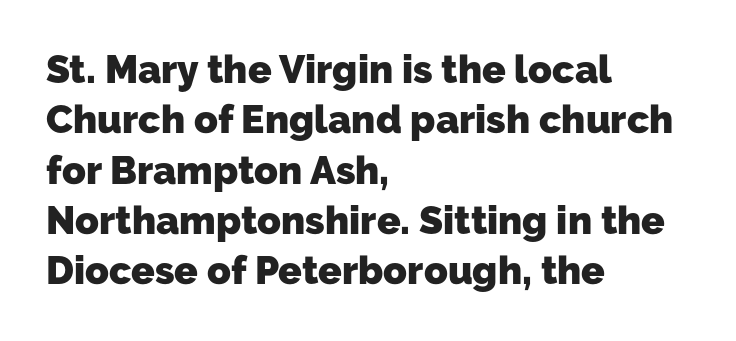
The image shows 39 px heavy sans-serif type; set left-aligned, normal line spacing (1.29x), normal letter spacing, not underlined; low stroke contrast and a medium x-height.
